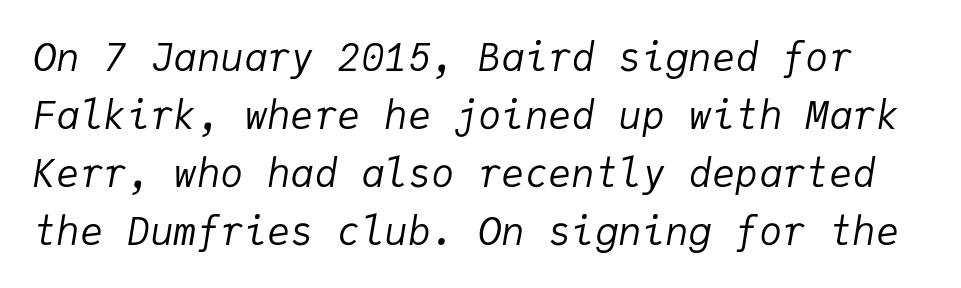
A typesetter would mark this as italic. Summary of vertical rhythm: regular, with standard interline spacing. These glyphs show unthickened strokes, regular width or finer. A typesetter would call this zero additional tracking. Has an underline been added? It has not. Spacing verdict: monospaced, one width for all characters.
